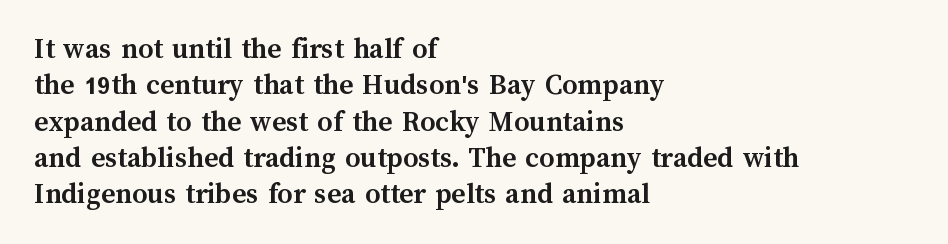
{"italic": "no", "bold": "yes", "weight": "semibold", "width": "normal", "stroke_contrast": "medium", "x_height": "medium", "monospaced": "no", "underline": "no", "align": "left", "line_spacing_ratio": 1.21, "letter_spacing": "normal", "letter_spacing_em": 0.0, "glyph_px": 30}
